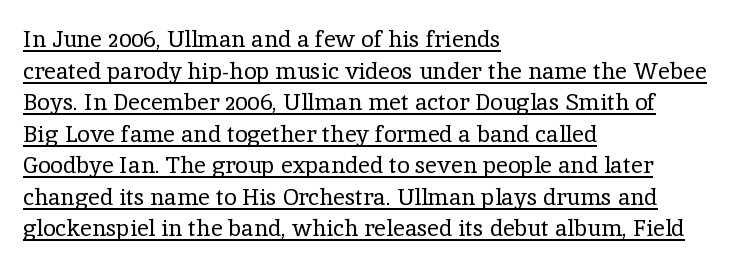
A roman cut, with each character standing at attention. Leading: standard. A continuous stroke trails under the words, as in a hyperlink. Between one letter and the next there's only the usual sliver of space. The characters are drawn with everyday or finer stroke widths. Left-aligned paragraph, ragged on the right.
